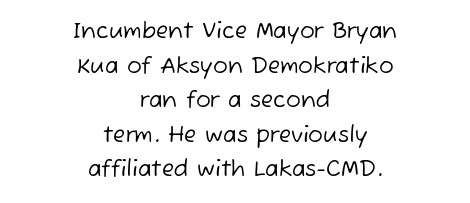
The image shows 22 px text type; set centered, normal line spacing (1.57x), normal letter spacing, not underlined.
